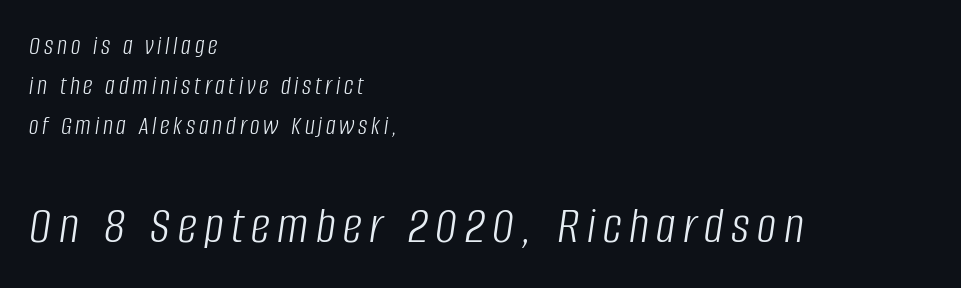
Horizontal bands of white between lines are of average thickness. These lines are set flush left with a ragged right edge. Letters rest on an invisible, unmarked baseline. These two chunks differ in scale, with the bottom chunk taking the larger measure. The cut favours lightness, reaching ordinary text weight at its darkest. There's an unmistakable incline to the writing here.
